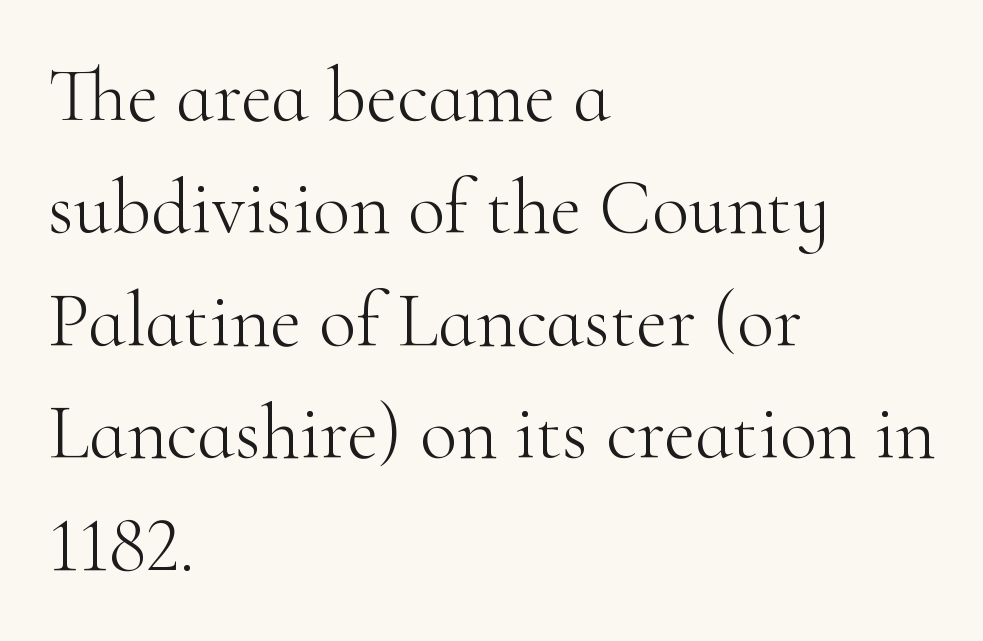
Honestly, there is no underline to notice here at all. The typesetter chose a ragged-right arrangement here. Letter spacing: default. Is this a sans? No — the strokes have serifs. Posture: straight, roman, zero tilt. Weight: regular or lighter.
